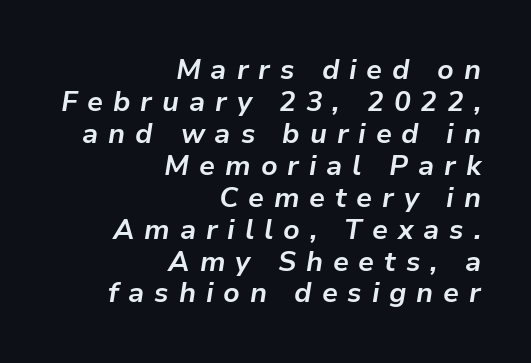
Q: Is the text bold? A: Yes.
Q: Is the text italic (slanted)? A: Yes, it leans right by about 9 degrees.
Q: Is the text underlined? A: No.
Q: How is the paragraph aligned? A: Right-aligned.
Q: Is the spacing between letters normal or unusually wide? A: Unusually wide.
Q: Is the spacing between lines tight, normal or loose? A: Tight.
Q: Width (condensed, normal, or wide)? A: Normal.
Q: Stroke contrast? A: Low.
Q: x-height? A: Medium.
Q: Monospaced? A: No.
